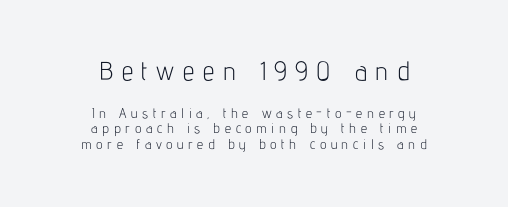
Q: Is the text bold? A: No.
Q: Is the text italic (slanted)? A: No, it is upright.
Q: Is the text underlined? A: No.
Q: How is the paragraph aligned? A: Centered.
Q: Is the spacing between letters normal or unusually wide? A: Unusually wide.
Q: Is the spacing between lines tight, normal or loose? A: Tight.
Q: Which block of text is set in a larger size, the first (top) or the second (bottom)? A: The first (top) one.
